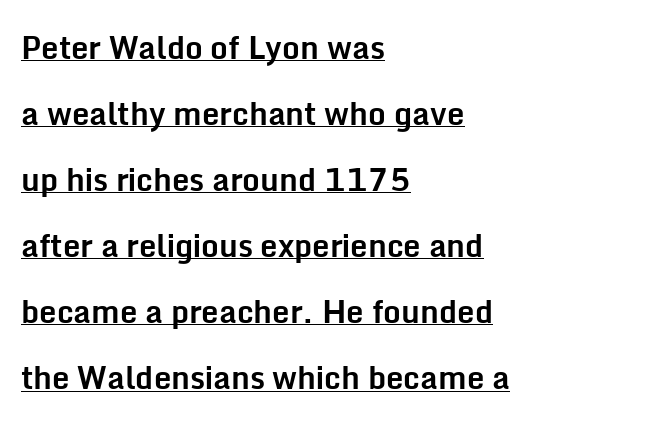
{"serif": "no", "italic": "no", "bold": "yes", "weight": "bold", "width": "normal", "stroke_contrast": "low", "x_height": "medium", "monospaced": "no", "underline": "yes", "align": "left", "line_spacing": "loose", "line_spacing_ratio": 2.13, "letter_spacing": "normal", "letter_spacing_em": 0.0, "glyph_px": 31}
